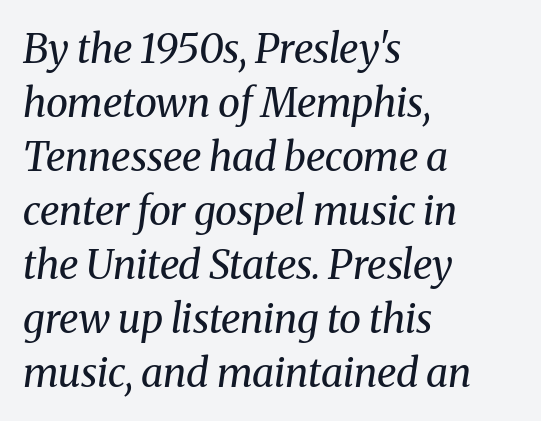
Unlike a clean sans, this face finishes its strokes with serifs. Descender tails drop into unmarked territory. Reading down the block, your eye returns to a fixed left position each line. If you measured baseline to baseline, you'd find a middling distance.
